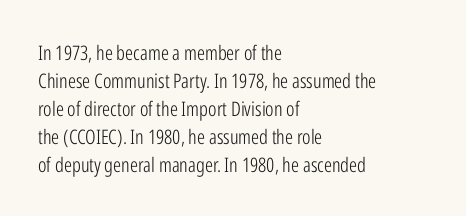
A roman cut, with each character standing at attention. Compared with a centered layout, this one pins lines to the left instead. Evenly set lines give the paragraph a standard silhouette. Heft: none added — not bold. The baseline area is clear.
